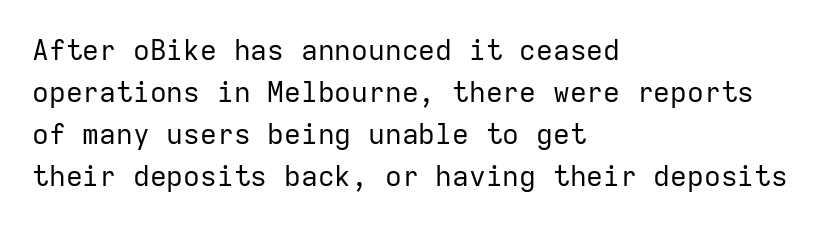
Grotesque or geometric, the face here clearly has no serifs. Decoration check: the copy has no underline. Each letter, wide or thin by design, is forced into the same width here. Glyph-to-glyph distance matches everyday printed text.
